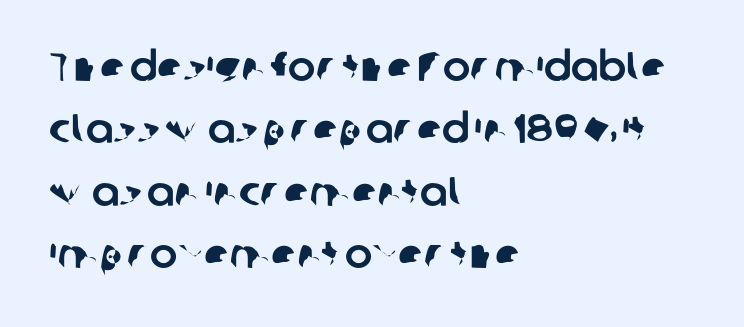
The image shows 41 px sans-serif type; set left-aligned, normal line spacing (1.52x), normal letter spacing, not underlined; low stroke contrast and a medium x-height.
